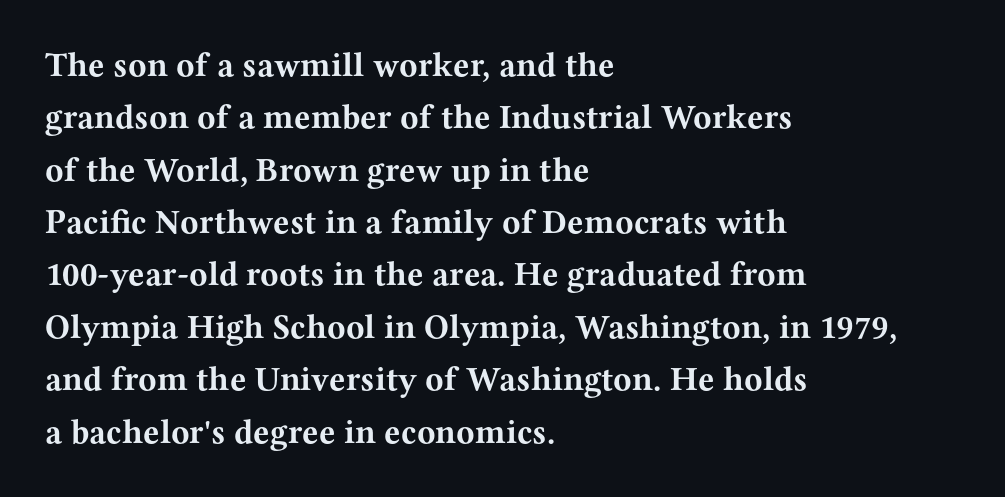
The image shows 34 px bold, wide serif type, upright; set left-aligned, normal line spacing (1.54x), normal letter spacing, not underlined; medium stroke contrast and a medium x-height.
